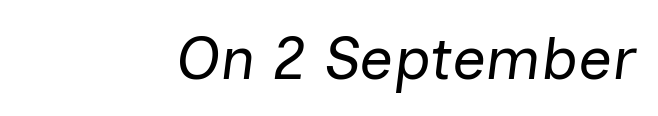
{"italic": "yes", "lean": "right", "slant_degrees": 7, "bold": "no", "weight": "regular", "width": "normal", "stroke_contrast": "low", "x_height": "medium", "monospaced": "no", "underline": "no", "align": "right", "letter_spacing": "normal", "letter_spacing_em": 0.0, "glyph_px": 60}
